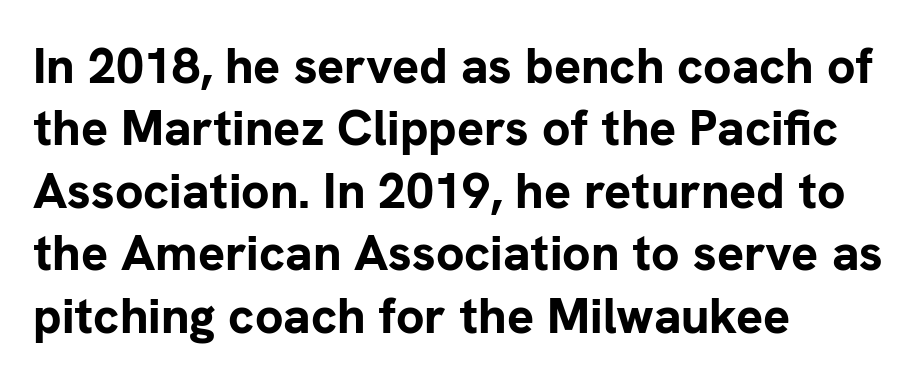
{"serif": "no", "italic": "no", "bold": "yes", "weight": "bold", "width": "normal", "stroke_contrast": "low", "x_height": "medium", "monospaced": "no", "underline": "no", "align": "left", "line_spacing": "normal", "line_spacing_ratio": 1.25, "letter_spacing": "normal", "letter_spacing_em": 0.0, "glyph_px": 50}
